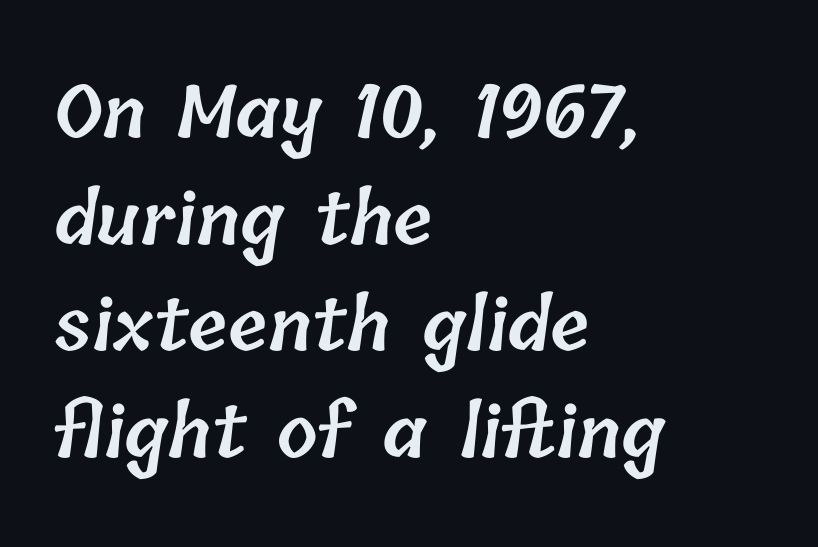
{"bold": "semi", "weight": "semibold", "width": "normal", "stroke_contrast": "low", "x_height": "medium", "monospaced": "no", "underline": "no", "align": "left", "line_spacing": "normal", "line_spacing_ratio": 1.48, "letter_spacing": "normal", "letter_spacing_em": 0.0, "glyph_px": 72}
